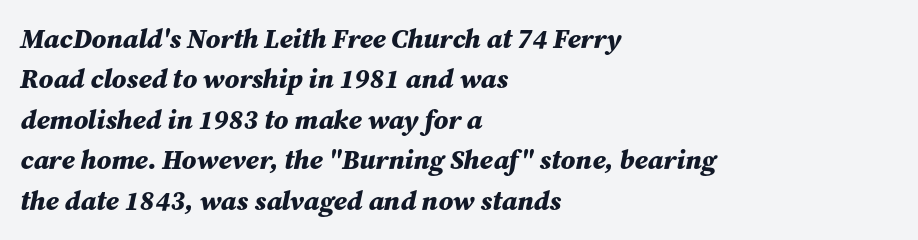
{"italic": "yes", "lean": "right", "slant_degrees": 12, "bold": "yes", "underline": "no", "align": "left", "line_spacing": "normal", "line_spacing_ratio": 1.5, "letter_spacing": "normal", "letter_spacing_em": 0.0, "glyph_px": 27}
